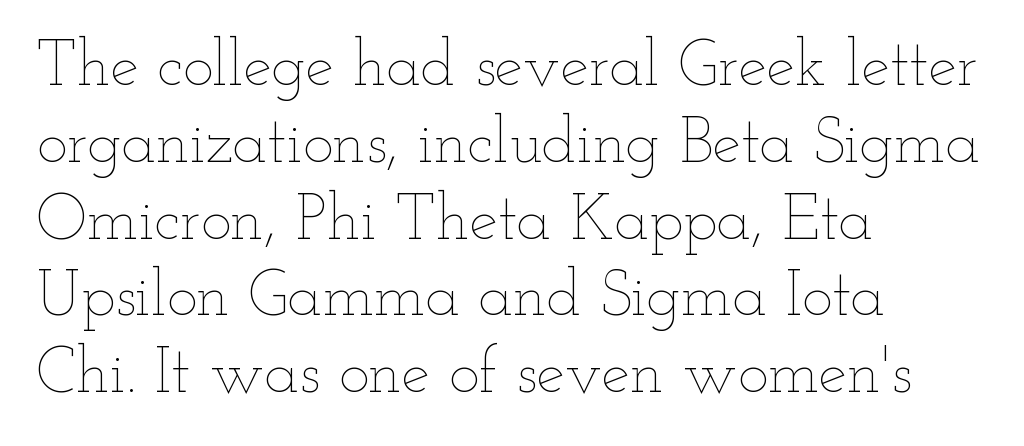
{"italic": "no", "bold": "no", "weight": "thin", "width": "wide", "stroke_contrast": "low", "x_height": "small", "monospaced": "no", "underline": "no", "align": "left", "line_spacing_ratio": 1.2, "letter_spacing": "normal", "letter_spacing_em": 0.0, "glyph_px": 64}
